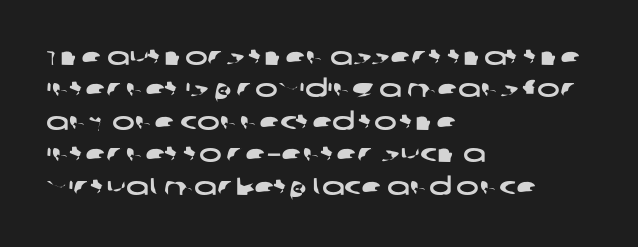
{"underline": "no", "align": "left", "line_spacing": "normal", "line_spacing_ratio": 1.35, "letter_spacing": "normal", "letter_spacing_em": 0.0, "glyph_px": 24}
